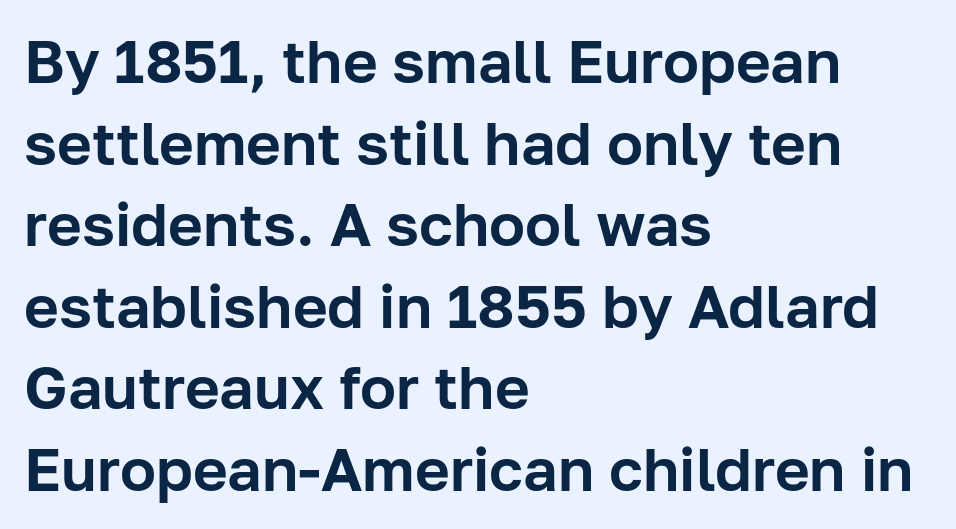
Words float on clear page, feet unadorned. The face used here is rendered with its standard letterfit. The letters stand upright; this is a roman face. You can tell from the bare stems that sans-serif type was used.
